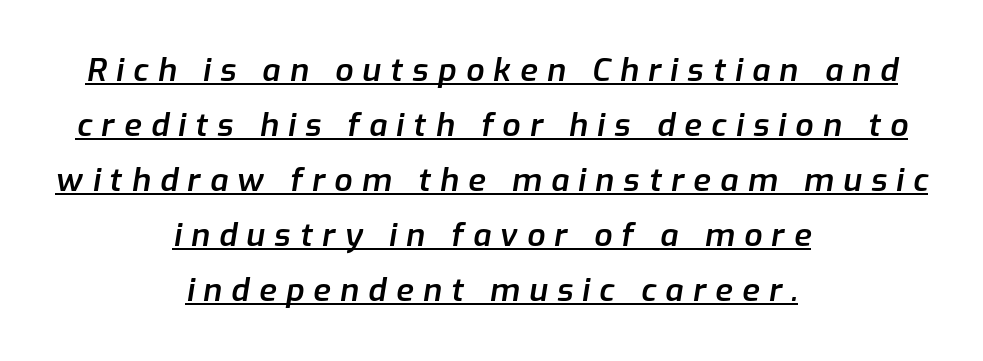
Glance below the letters and you will spot a drawn line. These lines have a slow, spaced-out rhythm from letter to letter. The font's italic variant was chosen for this text. Compared with an ordinary text face, these strokes are moderately heavier — a semibold. Layout note: lines centered.
